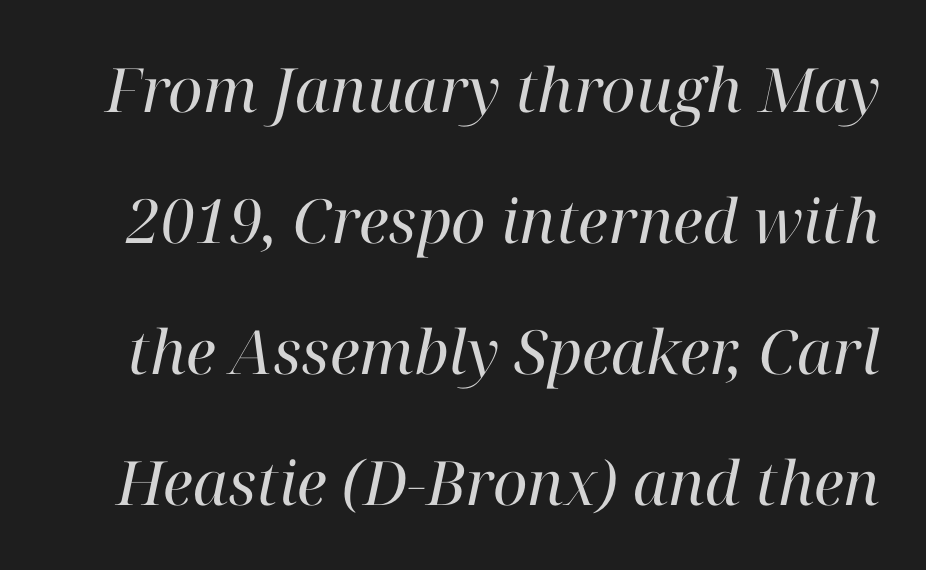
Q: Is the text bold? A: No.
Q: Is the text italic (slanted)? A: Yes, it leans right by about 12 degrees.
Q: Is the typeface a serif or a sans-serif typeface? A: Serif.
Q: Is the text underlined? A: No.
Q: Is the spacing between letters normal or unusually wide? A: Normal.
Q: Is the spacing between lines tight, normal or loose? A: Loose.
Q: Width (condensed, normal, or wide)? A: Normal.
Q: Stroke contrast? A: High.
Q: x-height? A: Medium.
Q: Monospaced? A: No.
